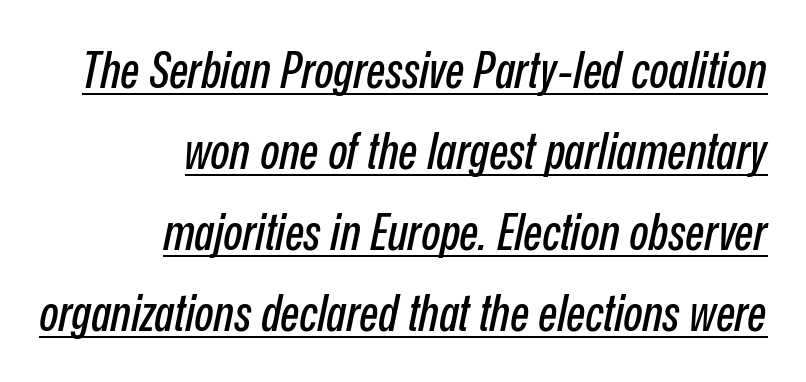
The image shows 50 px condensed type, italic (leaning right); set right-aligned, normal line spacing (1.62x), normal letter spacing, underlined; low stroke contrast and a medium x-height.
